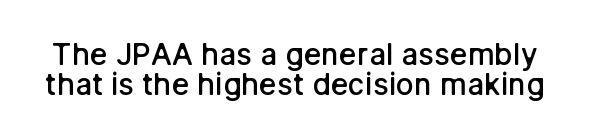
{"serif": "no", "italic": "no", "bold": "semi", "weight": "semibold", "width": "normal", "stroke_contrast": "low", "x_height": "medium", "monospaced": "no", "underline": "no", "line_spacing": "tight", "line_spacing_ratio": 1.0, "letter_spacing": "normal", "letter_spacing_em": 0.0, "glyph_px": 30}
